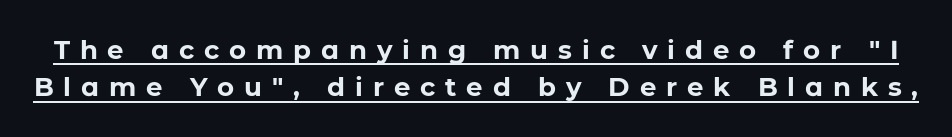
{"italic": "no", "bold": "yes", "underline": "yes", "line_spacing": "normal", "line_spacing_ratio": 1.44, "letter_spacing": "wide", "letter_spacing_em": 0.38, "glyph_px": 26}
